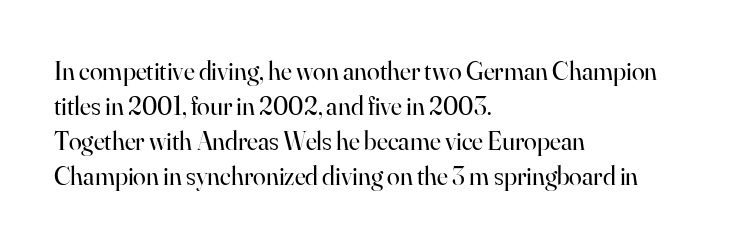
The image shows 26 px text type, upright; set left-aligned, normal line spacing (1.34x), normal letter spacing, not underlined.
